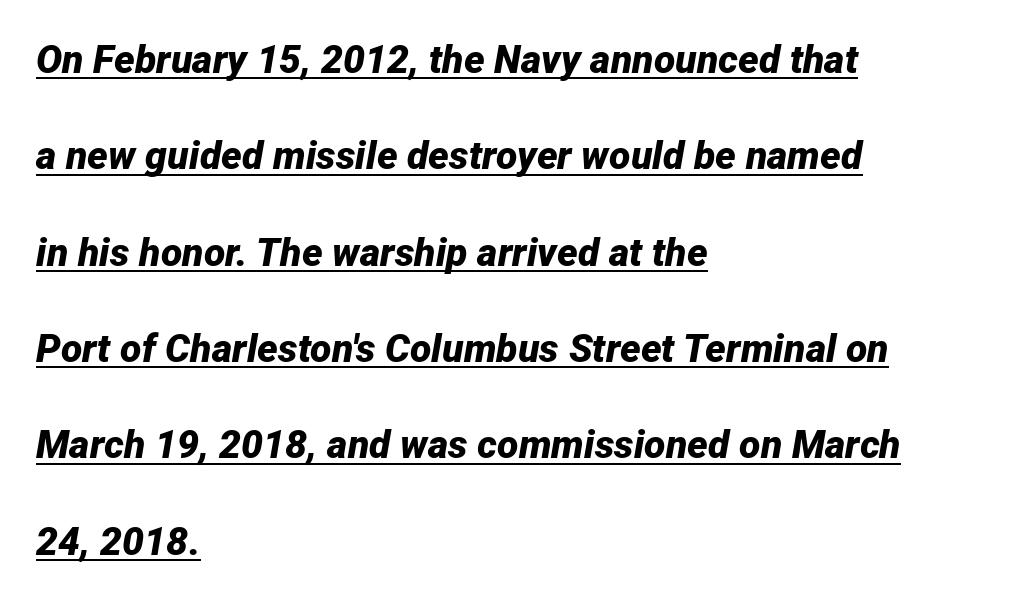
Look at the stroke-to-counter ratio: heavy, a bold. An italicized treatment has been applied to the whole sample. The rag falls on the right side of this text block. Quick note: interline space is abundant. The words here are underlined. Do the characters align in a grid? No, the font is proportional.
